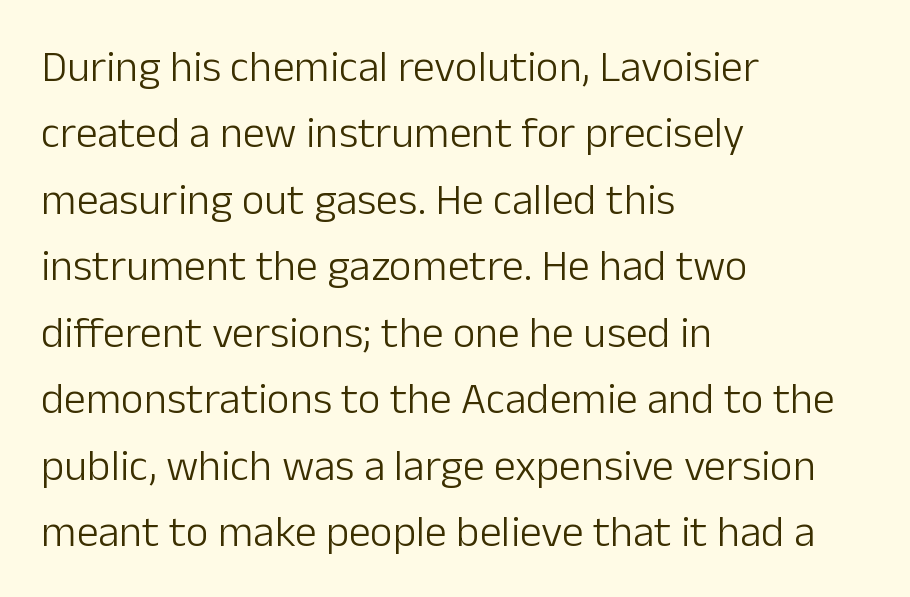
Successive baselines arrive at the customary interval. Layout note: lines flush left. The typeface has the unassuming heft of standard copy or less. Unlike a traditional serif, this face leaves its strokes unadorned. The rendering keeps characters at their native spacing. When letters stand straight like this, we call the style roman or upright.
